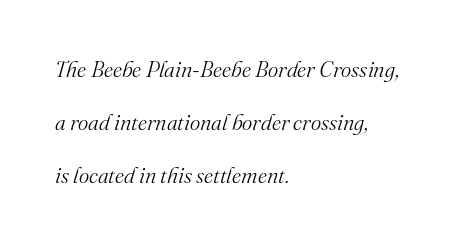
Underlining? Definitely not there. Honestly, the rows look like they've been pulled way apart. It's the slanting kind of type. These glyphs show unthickened strokes, regular width or finer. The passage shown has conventional tracking throughout. Each line starts at the same left margin while the right side varies.
